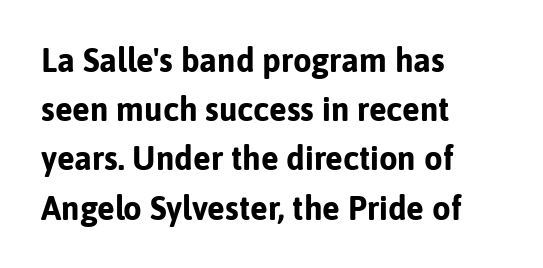
The passage shown is typed in a proportional face where columns would drift. This rendering features lettering with no underline. This sample uses an upright cut, with every glyph sitting square on the baseline. This sample uses a sans-serif face. The lines in this sample share a left origin and differ only in where they stop.
